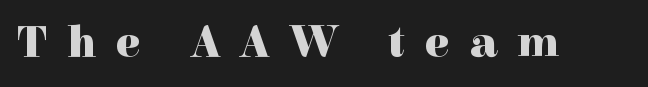
Q: Is the text bold? A: Yes.
Q: Is the text italic (slanted)? A: No, it is upright.
Q: Is the typeface a serif or a sans-serif typeface? A: Serif.
Q: Is the text underlined? A: No.
Q: Is the spacing between letters normal or unusually wide? A: Unusually wide.
Q: Width (condensed, normal, or wide)? A: Normal.
Q: x-height? A: Medium.
Q: Monospaced? A: No.
